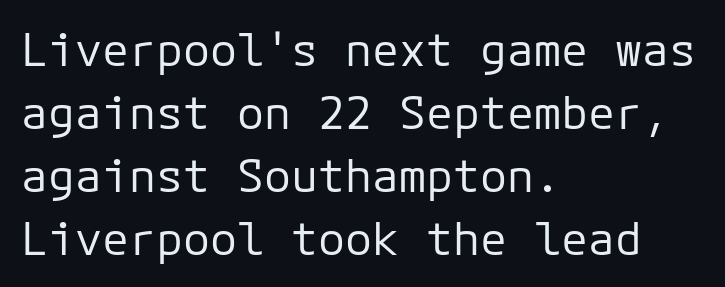
{"serif": "no", "italic": "no", "bold": "no", "weight": "regular", "width": "normal", "stroke_contrast": "low", "x_height": "medium", "underline": "no", "align": "left", "line_spacing": "normal", "line_spacing_ratio": 1.4, "letter_spacing": "normal", "letter_spacing_em": 0.0, "glyph_px": 45}
